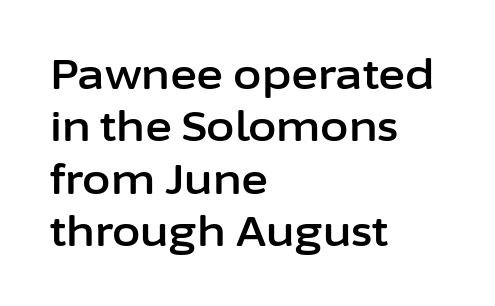
Normally led — the rows are evenly, conventionally spaced. The typeface chosen for these lines omits serifs. This rendering features lettering with no underline. These lines are set flush left with a ragged right edge.
